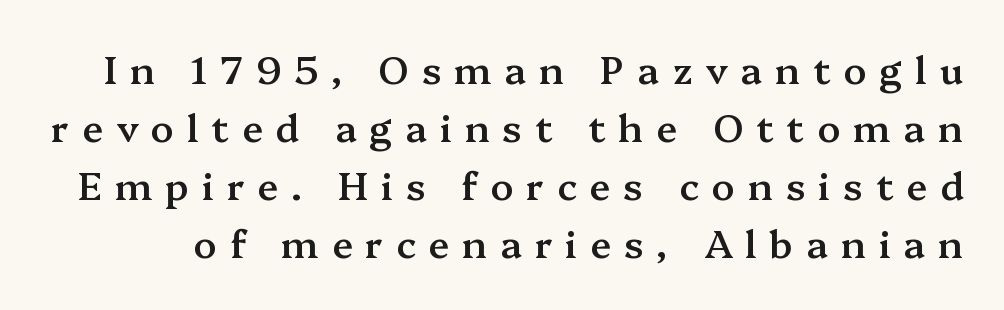
Do the characters align in a grid? No, the font is proportional. What weight is shown? A semibold, between regular and bold. Between one letter and the next there's a generous, obvious gap. If you measured baseline to baseline, you'd find a middling distance. Do the letters lean? They stand straight.
